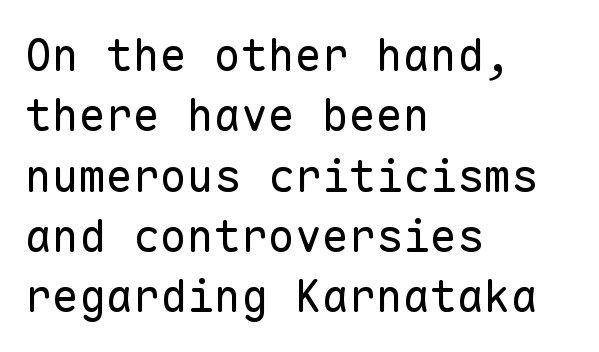
{"serif": "no", "italic": "no", "bold": "no", "weight": "regular", "width": "normal", "stroke_contrast": "low", "x_height": "medium", "monospaced": "yes", "underline": "no", "align": "left", "line_spacing": "normal", "line_spacing_ratio": 1.34, "letter_spacing": "normal", "letter_spacing_em": 0.0, "glyph_px": 45}
